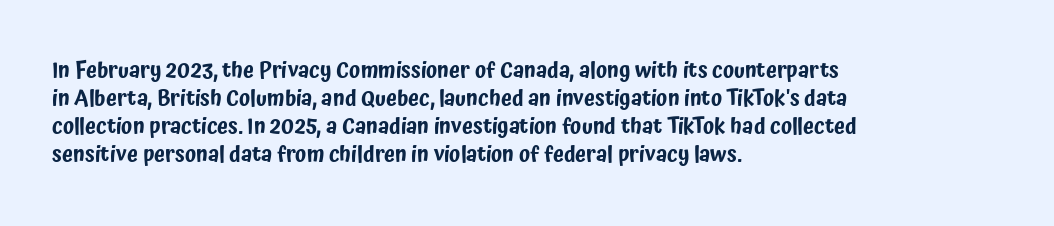
{"italic": "no", "underline": "no", "align": "left", "line_spacing": "normal", "line_spacing_ratio": 1.28, "letter_spacing": "normal", "letter_spacing_em": 0.0, "glyph_px": 22}
